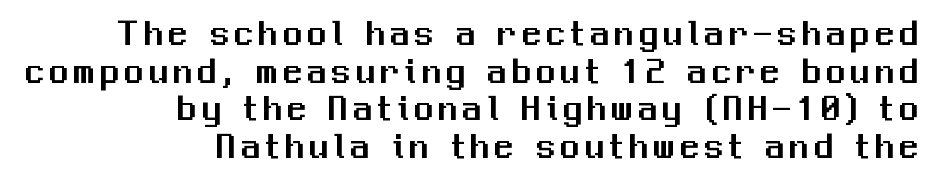
The image shows 38 px sans-serif type, upright; set right-aligned, tight line spacing (0.99x), not underlined; medium stroke contrast and a medium x-height.
